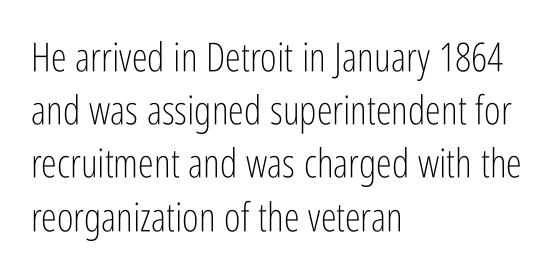
The image shows 40 px light, condensed sans-serif type, upright; set left-aligned, normal line spacing (1.33x), normal letter spacing, not underlined; low stroke contrast and a medium x-height.
